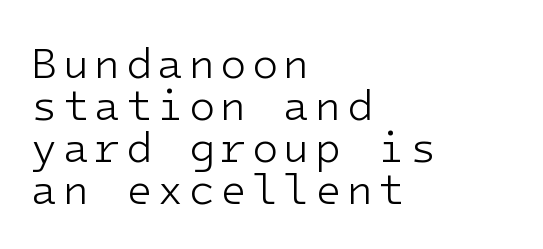
Q: Is the text bold? A: No.
Q: Is the text italic (slanted)? A: No, it is upright.
Q: Is the typeface a serif or a sans-serif typeface? A: Sans-serif.
Q: Is the text underlined? A: No.
Q: How is the paragraph aligned? A: Left-aligned.
Q: Is the spacing between lines tight, normal or loose? A: Tight.
Q: Width (condensed, normal, or wide)? A: Normal.
Q: Stroke contrast? A: Low.
Q: x-height? A: Medium.
